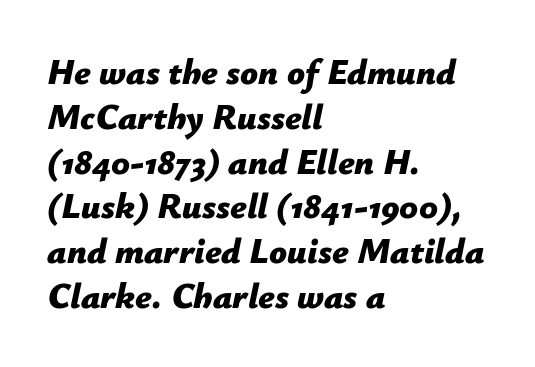
The image shows 35 px bold type, italic (leaning right); set left-aligned, normal line spacing (1.28x), normal letter spacing, not underlined; low stroke contrast and a medium x-height.
